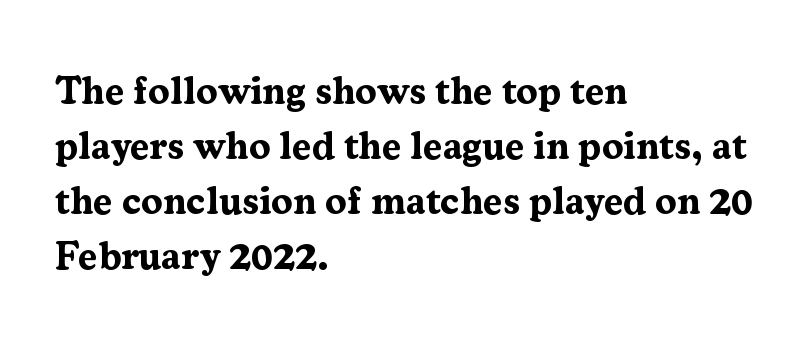
{"serif": "yes", "italic": "no", "bold": "yes", "weight": "bold", "width": "normal", "stroke_contrast": "medium", "x_height": "medium", "monospaced": "no", "underline": "no", "align": "left", "line_spacing": "normal", "line_spacing_ratio": 1.41, "letter_spacing": "normal", "letter_spacing_em": 0.0, "glyph_px": 39}
